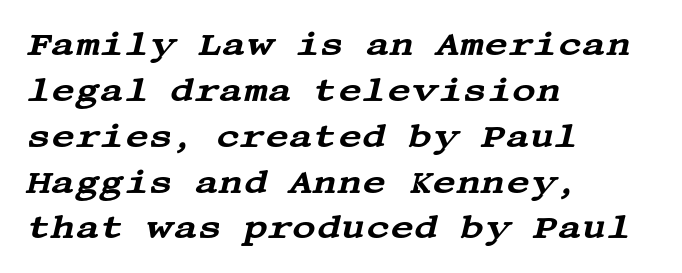
Style check: oblique. A typesetter would call this zero additional tracking. Horizontal bands of white between lines are of average thickness. What kind of face is this? One with serifs.
